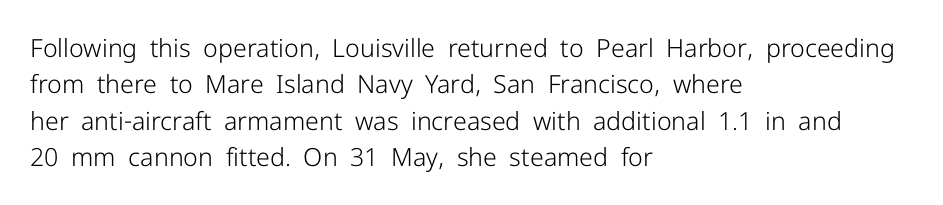
Q: Is the text bold? A: No.
Q: Is the text italic (slanted)? A: No, it is upright.
Q: Is the text underlined? A: No.
Q: How is the paragraph aligned? A: Left-aligned.
Q: Is the spacing between letters normal or unusually wide? A: Normal.
Q: Is the spacing between lines tight, normal or loose? A: Normal.
